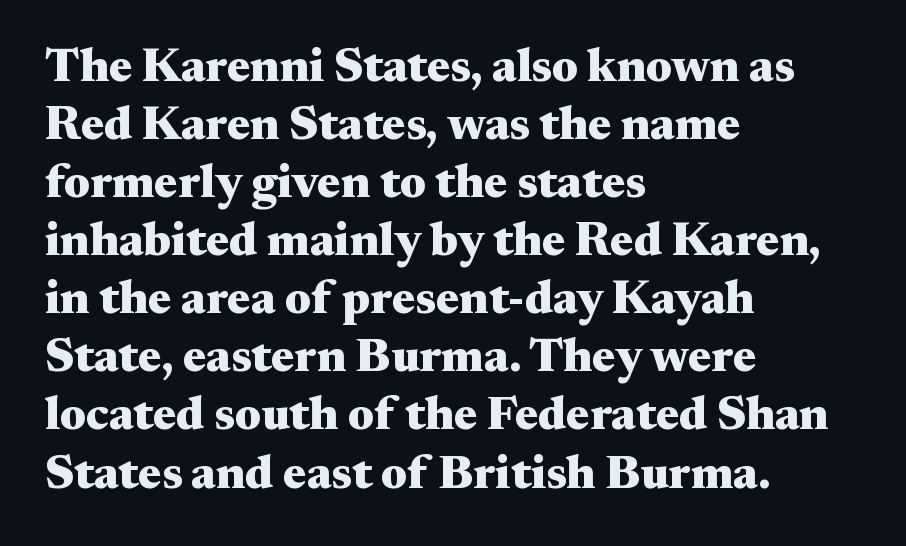
Looks like regular typesetting: each glyph gets only the width it needs. Note: serifs present on the glyphs. The lines are quadded left. It's the straight-up-and-down kind of type. Default kerning and tracking; the words read as compact shapes. Descenders are the only things crossing below the line.
